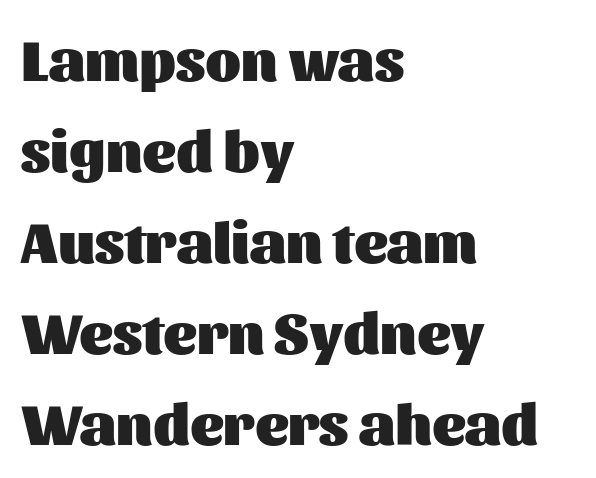
The image shows 58 px heavy sans-serif type, upright; set left-aligned, normal line spacing (1.57x), normal letter spacing, not underlined; medium stroke contrast and a medium x-height.
